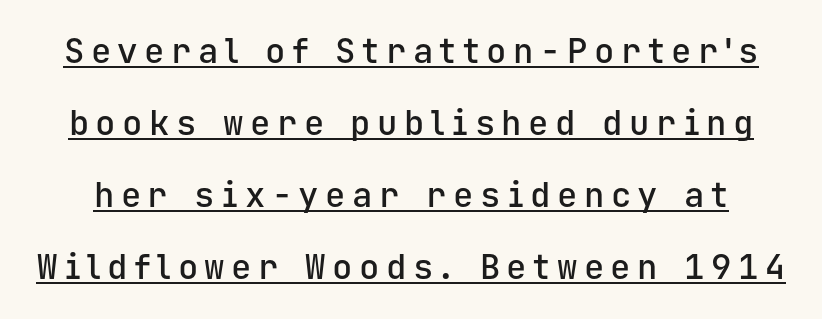
{"serif": "no", "italic": "no", "bold": "semi", "weight": "semibold", "width": "normal", "stroke_contrast": "low", "x_height": "medium", "monospaced": "yes", "underline": "yes", "line_spacing": "loose", "line_spacing_ratio": 2.12, "glyph_px": 34}
